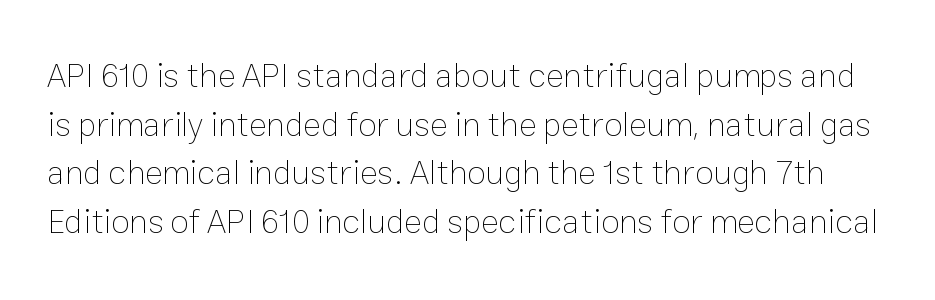
Q: Is the text bold? A: No.
Q: Is the text italic (slanted)? A: No, it is upright.
Q: Is the text underlined? A: No.
Q: Is the spacing between letters normal or unusually wide? A: Normal.
Q: Is the spacing between lines tight, normal or loose? A: Normal.
Q: Width (condensed, normal, or wide)? A: Normal.
Q: Stroke contrast? A: Low.
Q: x-height? A: Medium.
Q: Monospaced? A: No.
